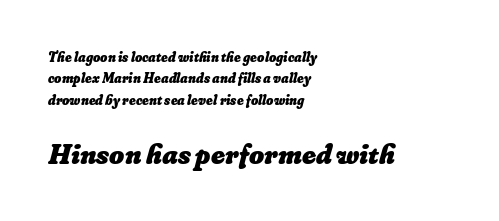
The image shows 29 px heavy type; set left-aligned, normal line spacing (1.52x), normal letter spacing, not underlined; the second (bottom) block is 2.07x larger; low stroke contrast and a small x-height.
